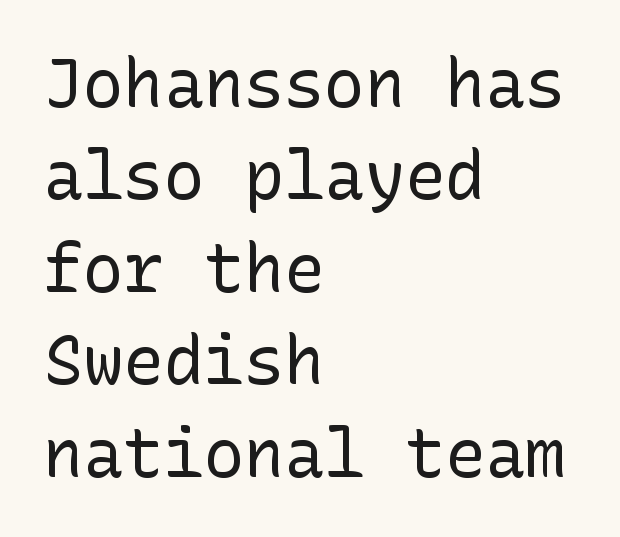
The image shows 67 px regular-weight sans-serif type, upright; set left-aligned, normal line spacing (1.38x), normal letter spacing, not underlined; low stroke contrast and a medium x-height.
